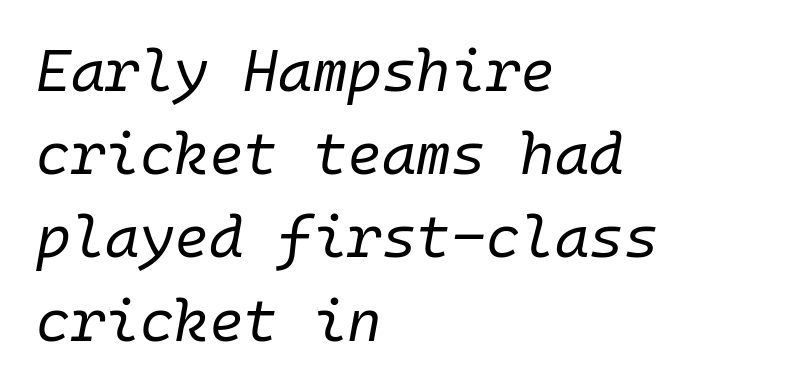
The image shows 59 px regular-weight type, italic (leaning right), monospaced; set left-aligned, normal line spacing (1.41x), normal letter spacing, not underlined; low stroke contrast and a medium x-height.
